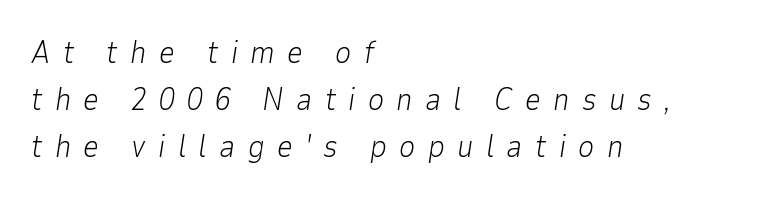
Short and long lines alike share a common starting point at left. Between one letter and the next there's a generous, obvious gap. The whole block is typeset with a tilt. The space directly below the letters is spotless. On a weight scale, this lands at 450 or below. Students, observe: this is what conventionally led text looks like.
